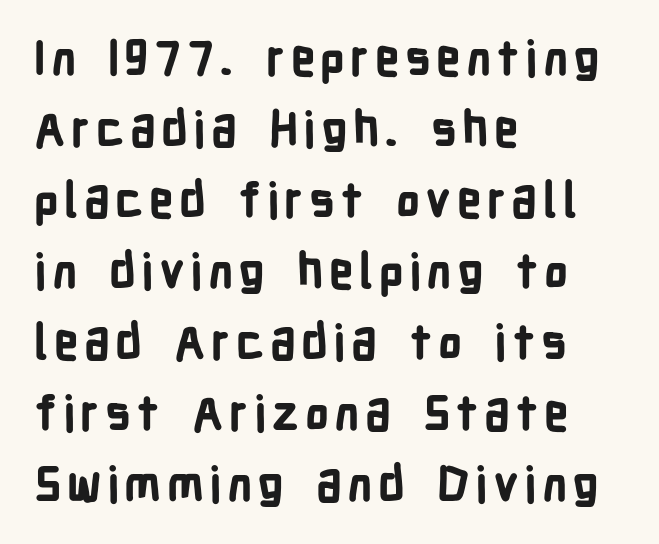
The image shows 48 px bold, condensed sans-serif type, upright; set left-aligned, normal line spacing (1.48x), not underlined; low stroke contrast and a medium x-height.
